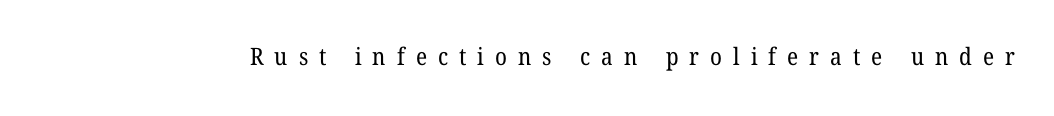
Q: Is the text bold? A: No.
Q: Is the text underlined? A: No.
Q: Is the spacing between letters normal or unusually wide? A: Unusually wide.
